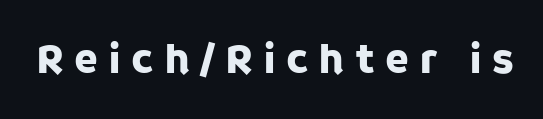
{"serif": "no", "italic": "no", "width": "normal", "stroke_contrast": "low", "x_height": "large", "monospaced": "no", "underline": "no", "letter_spacing": "wide", "letter_spacing_em": 0.25, "glyph_px": 43}
